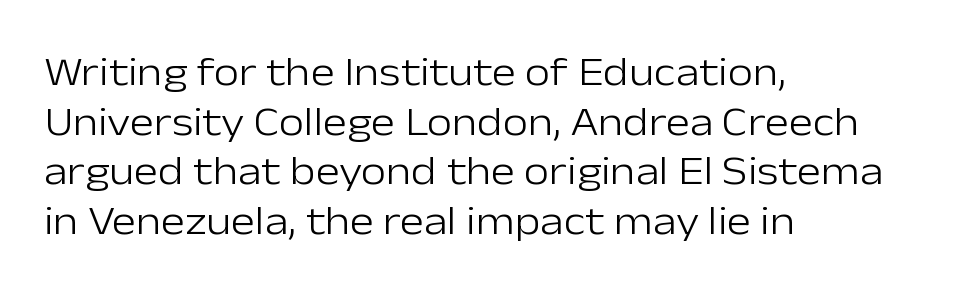
This is not heavy type; no bold has been used. Anything drawn beneath the words? Only blank space. Short and long lines alike share a common starting point at left. Notice how the stems are strictly vertical — no italics here.
